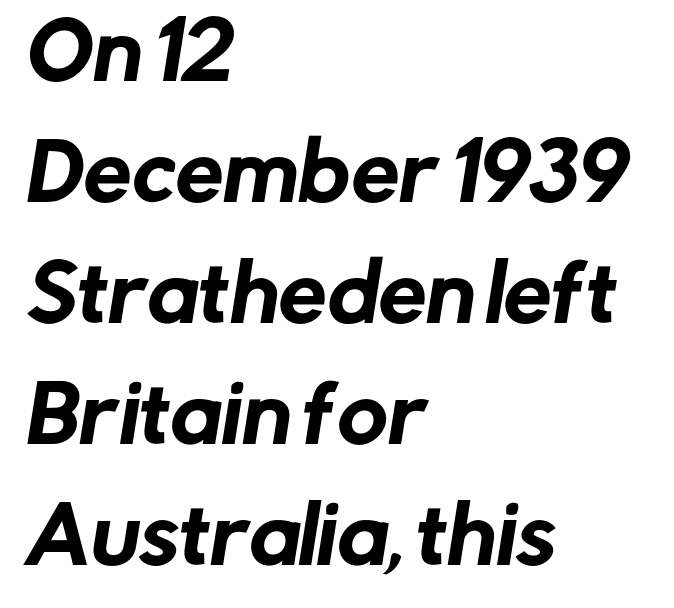
{"serif": "no", "width": "normal", "stroke_contrast": "low", "x_height": "medium", "monospaced": "no", "underline": "no", "align": "left", "line_spacing": "normal", "line_spacing_ratio": 1.57, "letter_spacing": "normal", "letter_spacing_em": 0.0, "glyph_px": 77}
